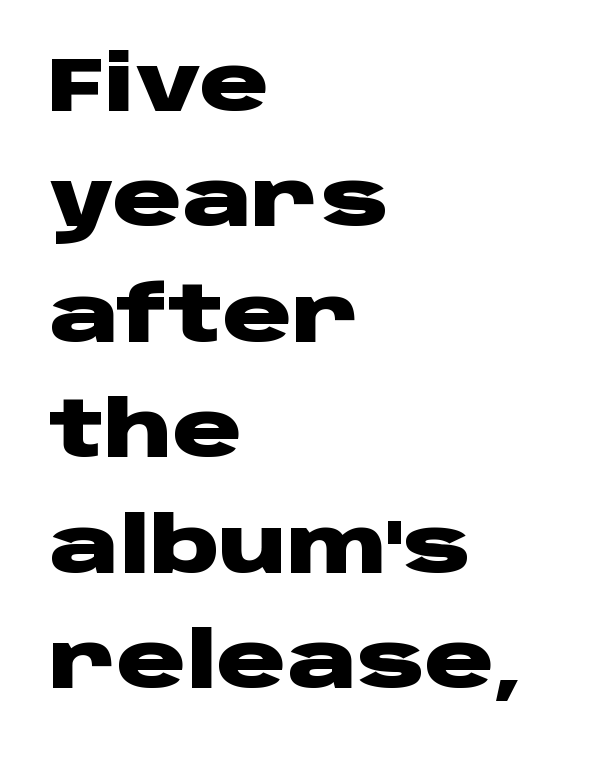
The image shows 77 px heavy, wide sans-serif type, upright; set left-aligned, normal line spacing (1.5x), normal letter spacing, not underlined; low stroke contrast and a large x-height.
